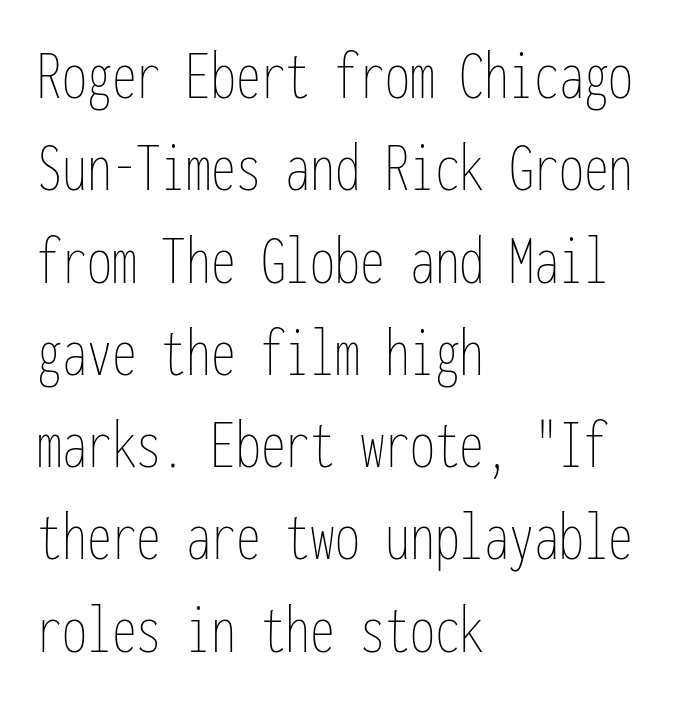
No extra tracking has been applied to these lines. Stem width sits at or under what a default text font uses. Tall strokes in this sample are plumb rather than angled. Every character here occupies the same horizontal width, giving the sample a typewriter-like rhythm. The string is rendered with underlining switched off. This sample keeps an unexceptional amount of space between lines.
